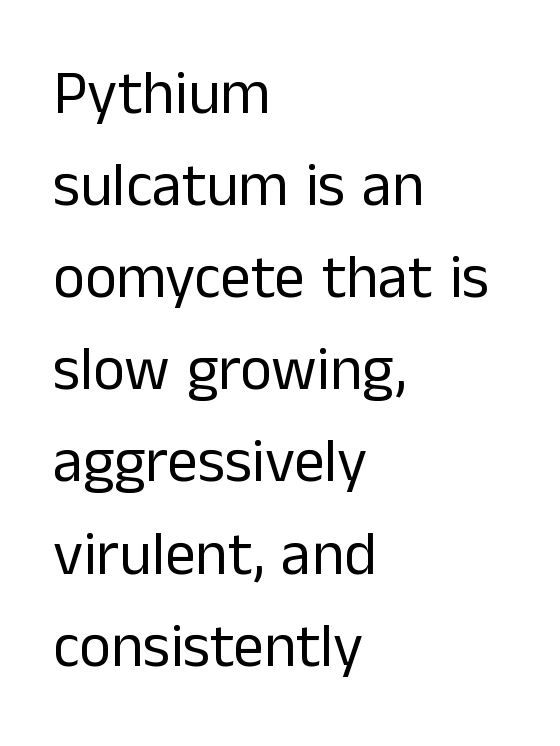
The image shows 61 px regular-weight sans-serif type, upright; set left-aligned, normal line spacing (1.51x), normal letter spacing, not underlined; low stroke contrast and a medium x-height.
